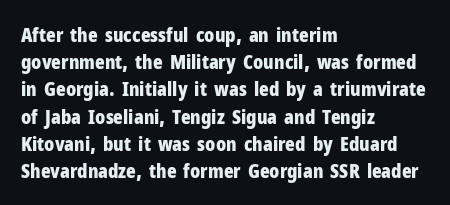
The image shows 20 px bold type, upright; set left-aligned, normal line spacing (1.36x), normal letter spacing, not underlined.
